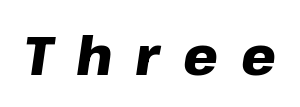
Q: Is the text bold? A: Yes.
Q: Is the text italic (slanted)? A: Yes, it leans right by about 8 degrees.
Q: Is the text underlined? A: No.
Q: Is the spacing between letters normal or unusually wide? A: Unusually wide.
Q: Width (condensed, normal, or wide)? A: Normal.
Q: Stroke contrast? A: Low.
Q: x-height? A: Medium.
Q: Monospaced? A: No.
